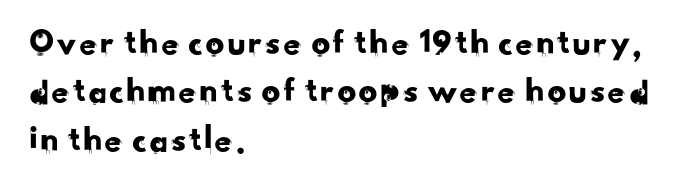
Q: Is the typeface a serif or a sans-serif typeface? A: Sans-serif.
Q: Is the text underlined? A: No.
Q: How is the paragraph aligned? A: Left-aligned.
Q: Is the spacing between letters normal or unusually wide? A: Normal.
Q: Is the spacing between lines tight, normal or loose? A: Normal.
Q: Width (condensed, normal, or wide)? A: Normal.
Q: Stroke contrast? A: Low.
Q: x-height? A: Small.
Q: Monospaced? A: No.
